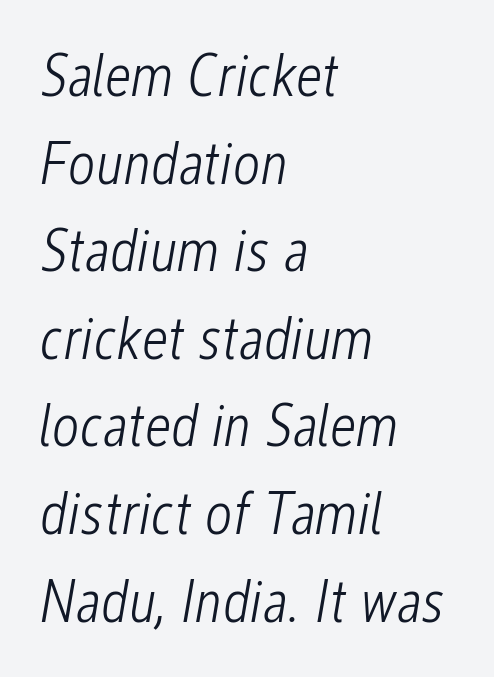
Slant detected: the letters are inclined. The rendering uses natural spacing where letterforms have individual widths. Students, observe: this is what conventionally led text looks like. Just letters on the line, the space beneath them empty. Tracking here is standard; glyphs follow each other at the usual distance. Typeset ragged right — the left edge is the straight one.
